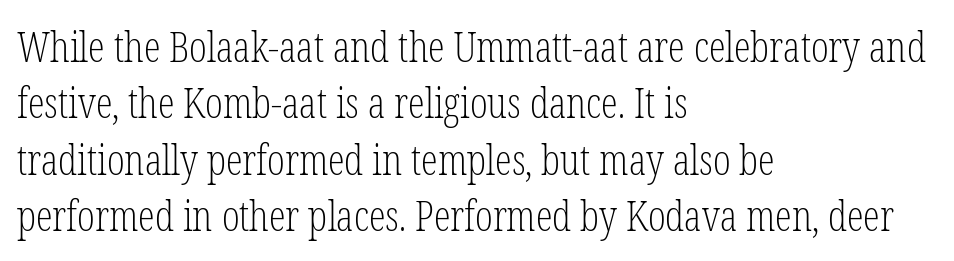
The image shows 42 px light, condensed serif type, upright; set left-aligned, normal line spacing (1.34x), normal letter spacing, not underlined; low stroke contrast and a medium x-height.
